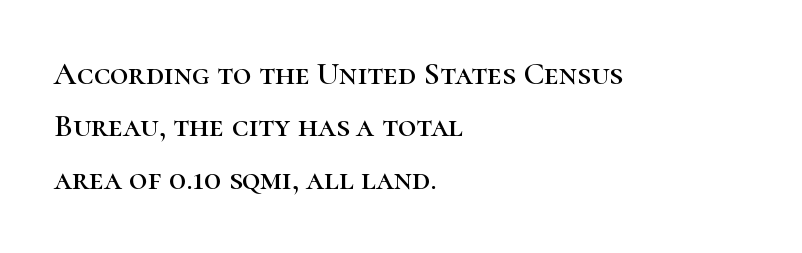
Q: Is the text italic (slanted)? A: No, it is upright.
Q: Is the typeface a serif or a sans-serif typeface? A: Serif.
Q: Is the text underlined? A: No.
Q: How is the paragraph aligned? A: Left-aligned.
Q: Is the spacing between letters normal or unusually wide? A: Normal.
Q: Is the spacing between lines tight, normal or loose? A: Normal.
Q: Width (condensed, normal, or wide)? A: Normal.
Q: Stroke contrast? A: High.
Q: x-height? A: Medium.
Q: Monospaced? A: No.
